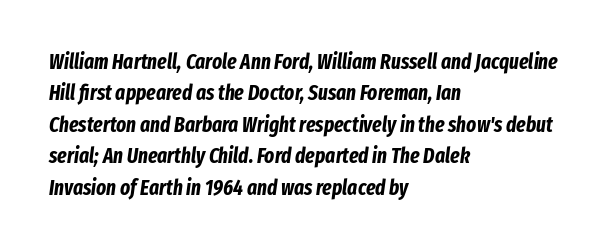
{"italic": "yes", "lean": "right", "slant_degrees": 8, "bold": "yes", "underline": "no", "align": "left", "line_spacing": "normal", "line_spacing_ratio": 1.5, "letter_spacing": "normal", "letter_spacing_em": 0.0, "glyph_px": 21}
